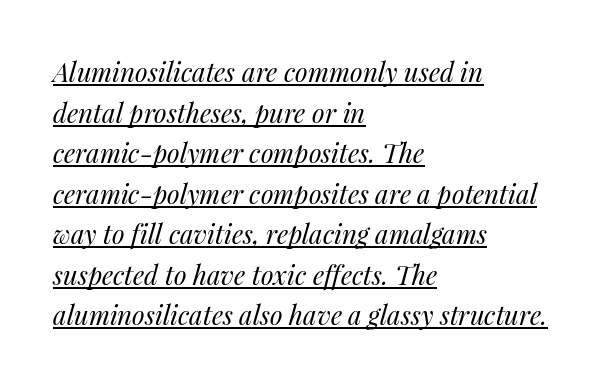
Teacher's note: observe the even left margin — that is flush-left alignment. Heaviness? Minimal to ordinary, like unemphasized prose. This is oblique type, the kind used for emphasis or titles. Does the leading feel generous? No, just average.
